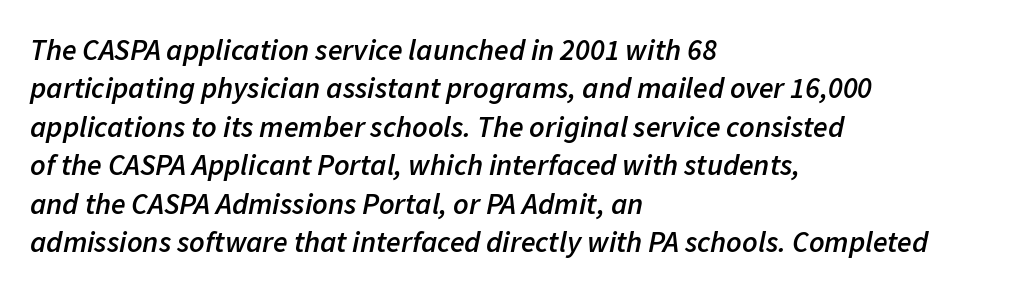
{"italic": "yes", "lean": "right", "slant_degrees": 11, "bold": "semi", "weight": "semibold", "width": "normal", "stroke_contrast": "low", "x_height": "medium", "monospaced": "no", "underline": "no", "align": "left", "line_spacing": "normal", "line_spacing_ratio": 1.28, "letter_spacing": "normal", "letter_spacing_em": 0.0, "glyph_px": 30}
